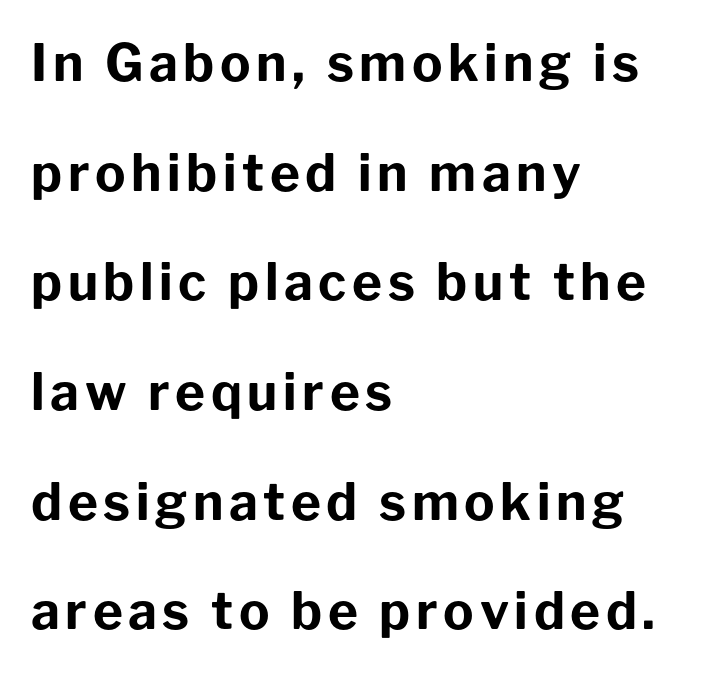
Heavy, bold letterforms. Typographically, this falls in the sans-serif category. The setting favours the left margin, as ordinary paragraphs usually do. Italic? Not at all — the glyphs are vertical. Looks like regular typesetting: each glyph gets only the width it needs. Baseline-to-baseline distance is far greater than the letter height.
